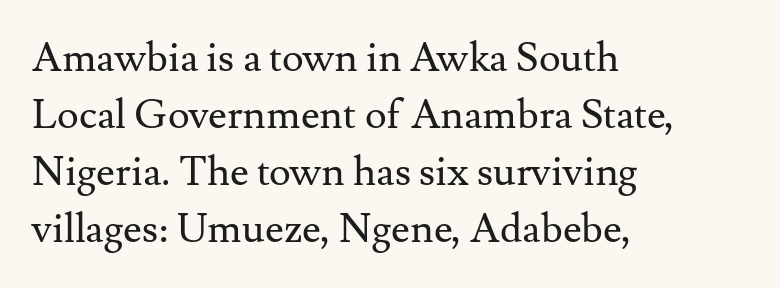
The image shows 41 px regular-weight serif type, upright; set left-aligned, normal line spacing (1.39x), normal letter spacing, not underlined; medium stroke contrast and a small x-height.
